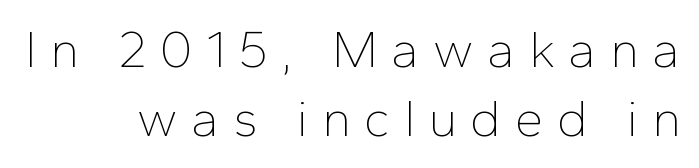
Q: Is the text bold? A: No.
Q: Is the text italic (slanted)? A: No, it is upright.
Q: Is the typeface a serif or a sans-serif typeface? A: Sans-serif.
Q: Is the text underlined? A: No.
Q: How is the paragraph aligned? A: Right-aligned.
Q: Is the spacing between letters normal or unusually wide? A: Unusually wide.
Q: Is the spacing between lines tight, normal or loose? A: Normal.
Q: Width (condensed, normal, or wide)? A: Normal.
Q: Stroke contrast? A: Low.
Q: x-height? A: Medium.
Q: Monospaced? A: No.
